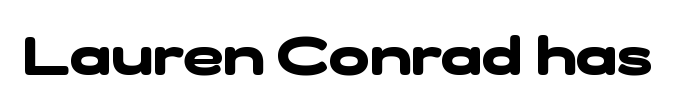
Q: Is the text bold? A: Yes.
Q: Is the typeface a serif or a sans-serif typeface? A: Sans-serif.
Q: Is the text underlined? A: No.
Q: Is the spacing between letters normal or unusually wide? A: Normal.
Q: Width (condensed, normal, or wide)? A: Wide.
Q: Stroke contrast? A: Low.
Q: x-height? A: Medium.
Q: Monospaced? A: No.
